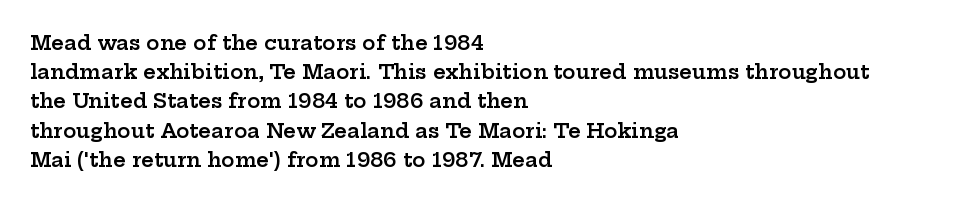
Q: Is the text bold? A: Semi-bold.
Q: Is the text italic (slanted)? A: No, it is upright.
Q: Is the text underlined? A: No.
Q: How is the paragraph aligned? A: Left-aligned.
Q: Is the spacing between letters normal or unusually wide? A: Normal.
Q: Is the spacing between lines tight, normal or loose? A: Normal.
